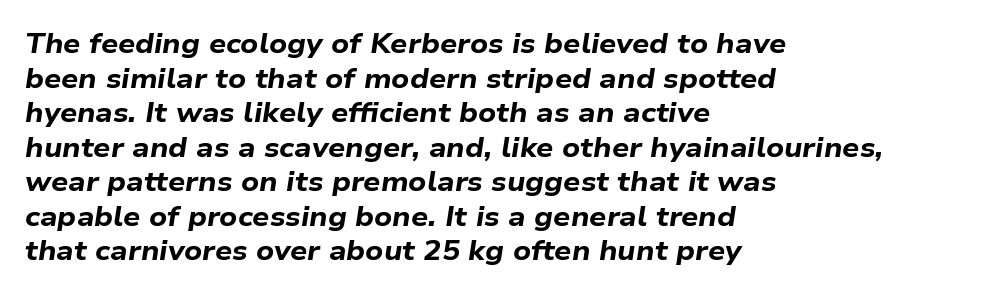
The image shows 27 px bold type, italic (leaning right); set left-aligned, normal line spacing (1.28x), normal letter spacing, not underlined.
